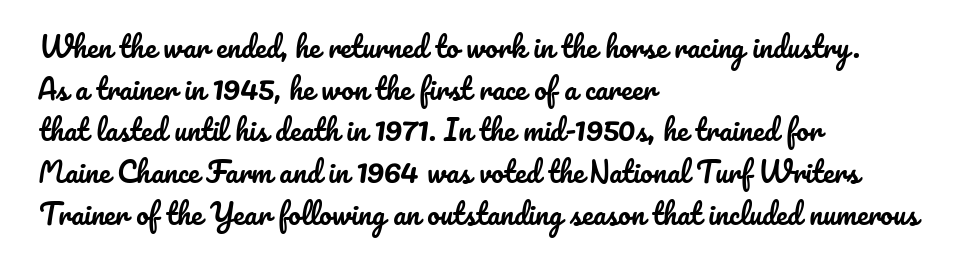
Rule under the text: the space is simply empty. The rendering uses a moderate line-height, typical for paragraphs. Letter spacing: default. Compared with a centered layout, this one pins lines to the left instead. Varying glyph widths throughout — classic text-font behaviour.
